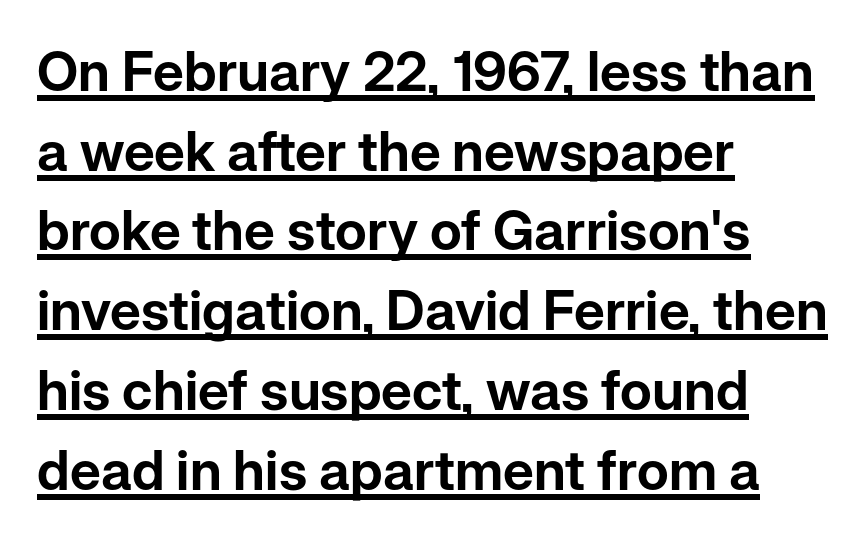
The image shows 55 px sans-serif type, upright; set left-aligned, normal line spacing (1.45x), normal letter spacing, underlined; low stroke contrast and a medium x-height.
